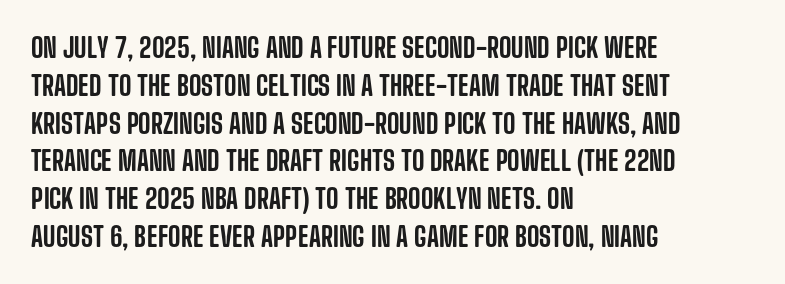
The image shows 27 px text type, upright; set left-aligned, normal line spacing (1.4x), normal letter spacing, not underlined.
